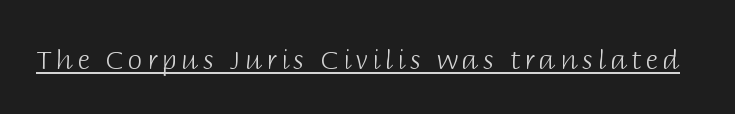
The image shows 27 px text type, upright; set underlined.
